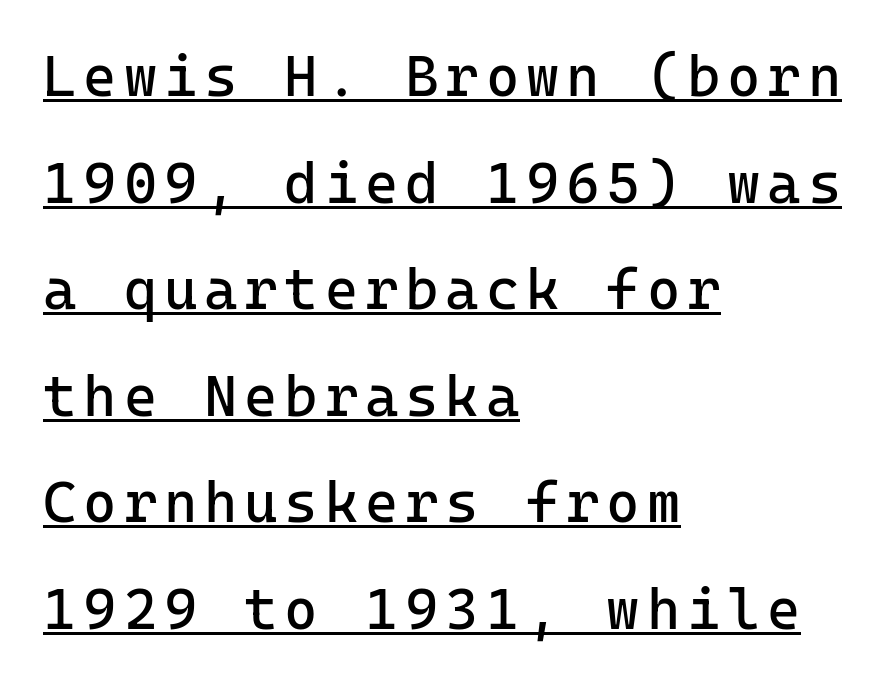
{"serif": "no", "italic": "no", "bold": "no", "weight": "regular", "width": "normal", "stroke_contrast": "low", "x_height": "medium", "underline": "yes", "align": "left", "line_spacing_ratio": 1.87, "glyph_px": 57}
